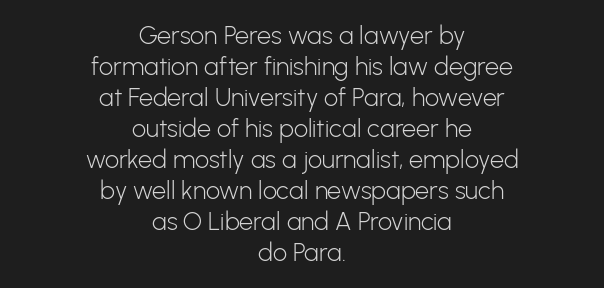
{"italic": "no", "bold": "no", "underline": "no", "align": "center", "line_spacing_ratio": 1.24, "letter_spacing": "normal", "letter_spacing_em": 0.0, "glyph_px": 25}
